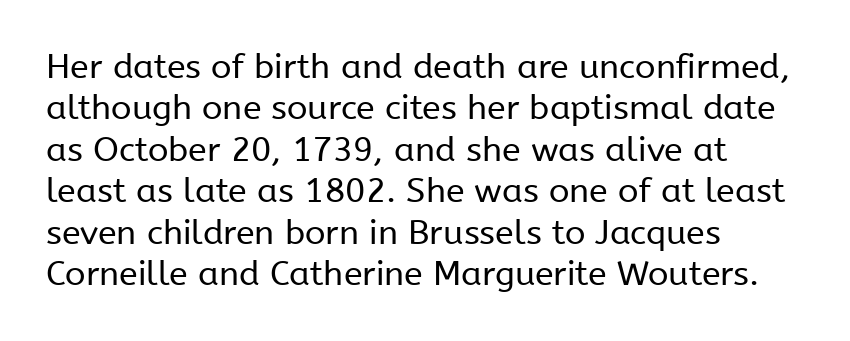
{"serif": "no", "italic": "no", "bold": "no", "weight": "regular", "width": "normal", "stroke_contrast": "low", "x_height": "medium", "monospaced": "no", "underline": "no", "align": "left", "line_spacing_ratio": 1.22, "letter_spacing": "normal", "letter_spacing_em": 0.0, "glyph_px": 34}
